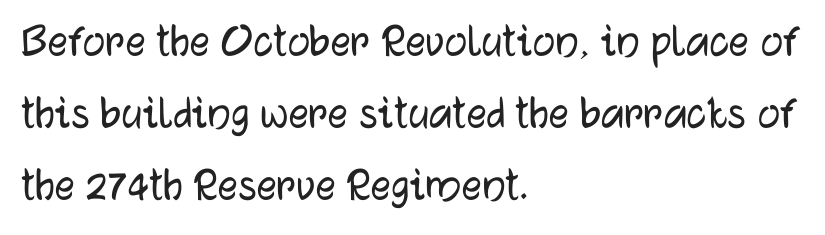
Grotesque or geometric, the face here clearly has no serifs. The zone under the glyphs is completely vacant. What's the leading like? Ordinary, nothing unusual. Each line starts at the same left margin while the right side varies. If you drew a line through each stem, it would be perfectly vertical. Think of a printed novel: that variable character pitch is what you see here.
